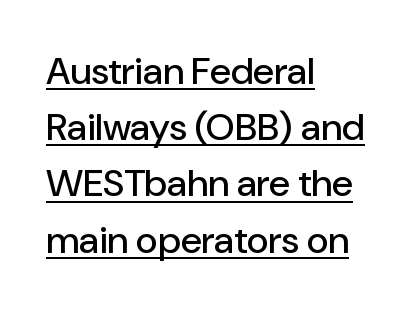
This sample uses an upright cut, with every glyph sitting square on the baseline. Every row of glyphs begins at an identical x-position on the left. You could call the tracking neutral — neither tight nor loose. Spacing verdict: proportional, widths tailored to each character.
